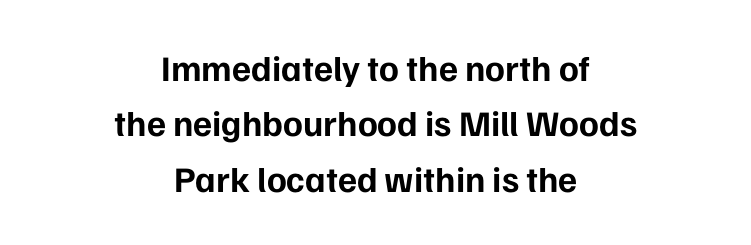
{"serif": "no", "italic": "no", "bold": "yes", "weight": "bold", "width": "normal", "stroke_contrast": "low", "x_height": "medium", "monospaced": "no", "underline": "no", "align": "center", "line_spacing": "normal", "line_spacing_ratio": 1.54, "letter_spacing": "normal", "letter_spacing_em": 0.0, "glyph_px": 36}
